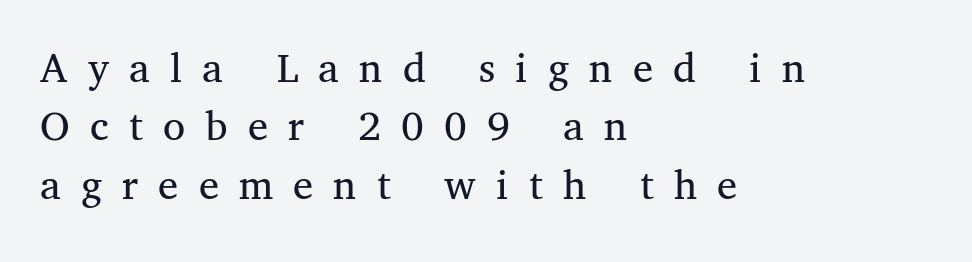
Q: Is the text bold? A: No.
Q: Is the text italic (slanted)? A: No, it is upright.
Q: Is the typeface a serif or a sans-serif typeface? A: Serif.
Q: Is the text underlined? A: No.
Q: How is the paragraph aligned? A: Left-aligned.
Q: Is the spacing between letters normal or unusually wide? A: Unusually wide.
Q: Is the spacing between lines tight, normal or loose? A: Normal.
Q: Width (condensed, normal, or wide)? A: Normal.
Q: Stroke contrast? A: Medium.
Q: x-height? A: Medium.
Q: Monospaced? A: No.
